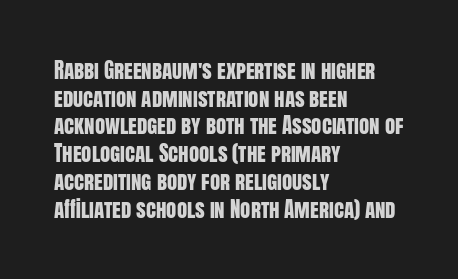
Q: Is the text italic (slanted)? A: No, it is upright.
Q: Is the text underlined? A: No.
Q: How is the paragraph aligned? A: Left-aligned.
Q: Is the spacing between letters normal or unusually wide? A: Normal.
Q: Is the spacing between lines tight, normal or loose? A: Normal.
